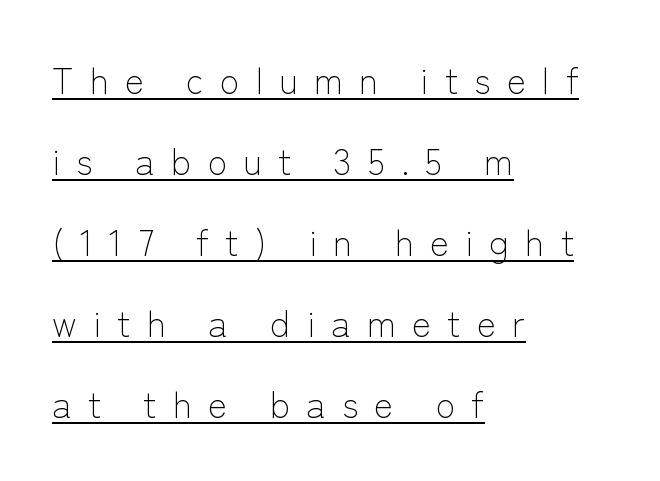
The image shows 36 px light sans-serif type, upright; set left-aligned, loose line spacing (2.25x), unusually wide letter spacing (+0.45 em), underlined; low stroke contrast and a medium x-height.
